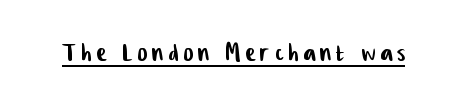
Is this a fixed-width face? No — the glyphs have proportional, varying widths. Look at the bottom of the vertical strokes: they stop flat, with no serifs. Check the space under the baseline: a stroke is drawn there.
